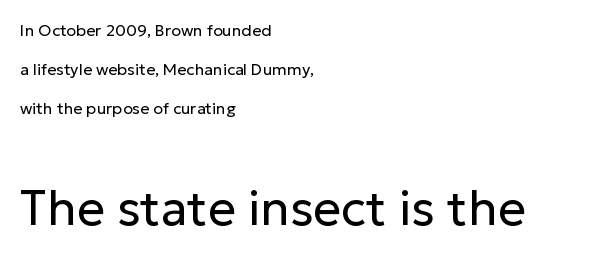
This sample trades compactness for vertical openness between lines. Alignment: flush left. Type without underlining. It's the straight-up-and-down kind of type.
